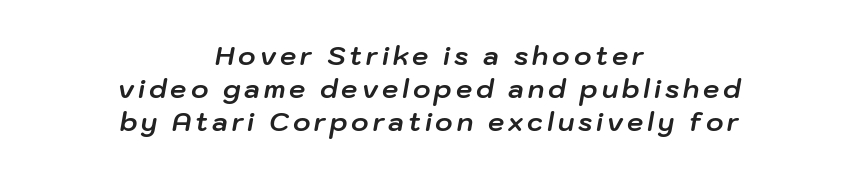
Descender tails drop into unmarked territory. The specimen reads as italic at a glance. Chunky letters — that's bold for sure. Is there much room between lines? A standard amount, neither cramped nor airy. Both edges are ragged and mirror each other, which tells us the setting is centered.
